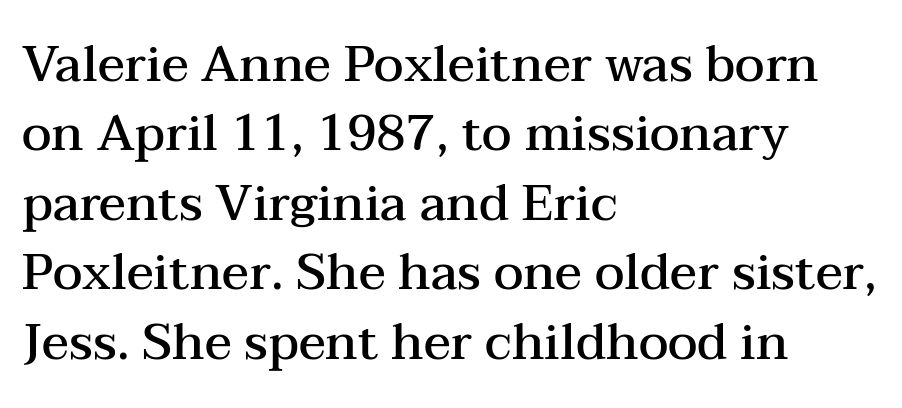
{"serif": "yes", "italic": "no", "bold": "semi", "weight": "semibold", "width": "wide", "stroke_contrast": "medium", "x_height": "medium", "monospaced": "no", "underline": "no", "align": "left", "line_spacing": "normal", "line_spacing_ratio": 1.39, "letter_spacing": "normal", "letter_spacing_em": 0.0, "glyph_px": 50}
